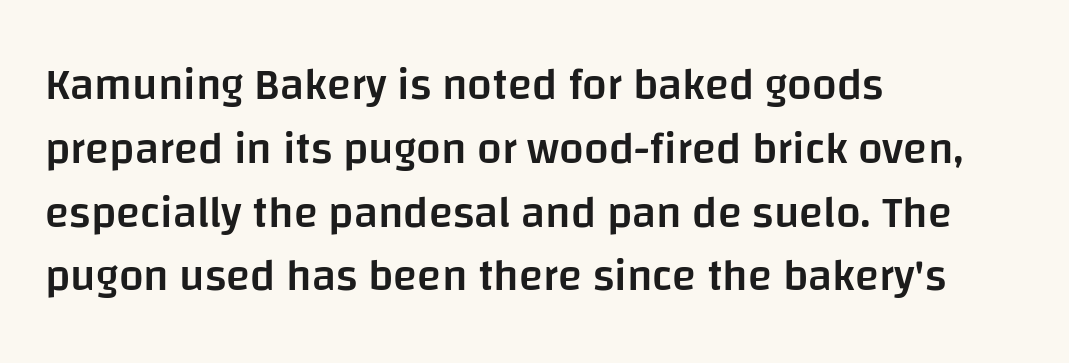
The image shows 44 px semibold sans-serif type, upright; set left-aligned, normal line spacing (1.45x), normal letter spacing, not underlined; low stroke contrast and a large x-height.
